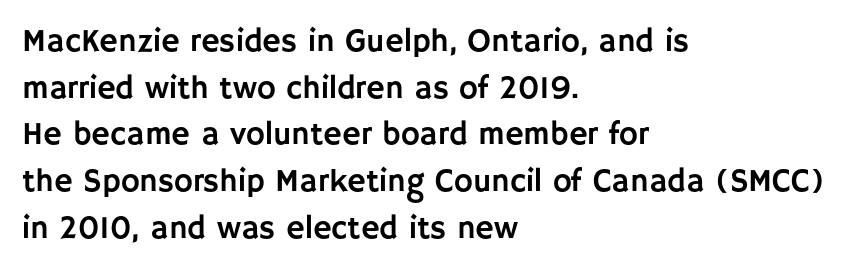
{"serif": "no", "italic": "no", "width": "normal", "stroke_contrast": "low", "x_height": "large", "monospaced": "no", "underline": "no", "align": "left", "line_spacing": "normal", "line_spacing_ratio": 1.46, "letter_spacing": "normal", "letter_spacing_em": 0.0, "glyph_px": 32}
